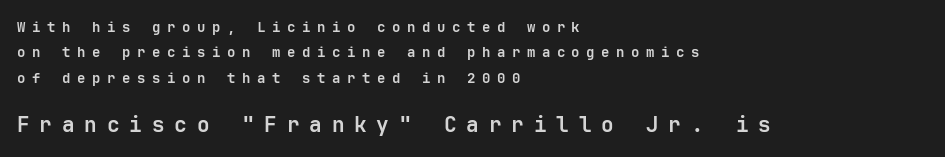
Q: Is the text bold? A: Yes.
Q: Is the text italic (slanted)? A: No, it is upright.
Q: Is the text underlined? A: No.
Q: How is the paragraph aligned? A: Left-aligned.
Q: Is the spacing between letters normal or unusually wide? A: Unusually wide.
Q: Which block of text is set in a larger size, the first (top) or the second (bottom)? A: The second (bottom) one.
